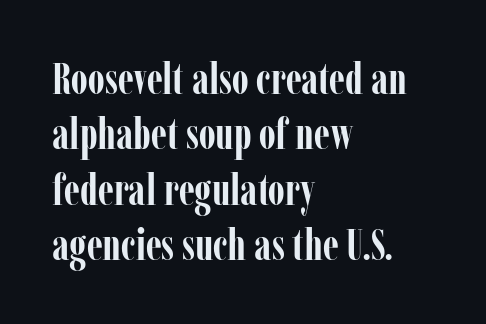
{"serif": "yes", "italic": "no", "bold": "yes", "weight": "semibold", "width": "condensed", "stroke_contrast": "low", "x_height": "medium", "monospaced": "no", "underline": "no", "align": "left", "line_spacing": "normal", "line_spacing_ratio": 1.26, "letter_spacing": "normal", "letter_spacing_em": 0.0, "glyph_px": 44}
